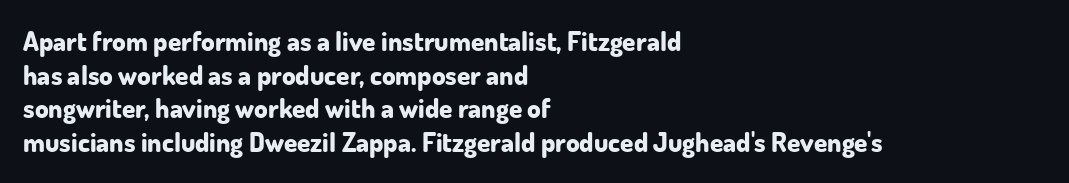
Q: Is the text bold? A: Yes.
Q: Is the text italic (slanted)? A: No, it is upright.
Q: Is the text underlined? A: No.
Q: How is the paragraph aligned? A: Left-aligned.
Q: Is the spacing between letters normal or unusually wide? A: Normal.
Q: Is the spacing between lines tight, normal or loose? A: Normal.
